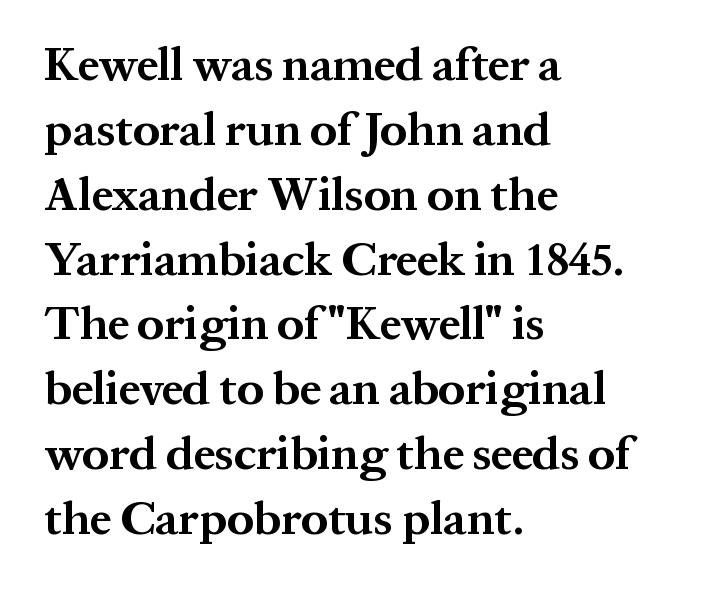
Q: Is the text bold? A: Yes.
Q: Is the text italic (slanted)? A: No, it is upright.
Q: Is the typeface a serif or a sans-serif typeface? A: Serif.
Q: Is the text underlined? A: No.
Q: How is the paragraph aligned? A: Left-aligned.
Q: Is the spacing between letters normal or unusually wide? A: Normal.
Q: Is the spacing between lines tight, normal or loose? A: Normal.
Q: Width (condensed, normal, or wide)? A: Normal.
Q: Stroke contrast? A: Medium.
Q: x-height? A: Medium.
Q: Monospaced? A: No.
